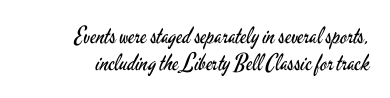
The image shows 23 px text type; set right-aligned, line spacing 1.16x, normal letter spacing, not underlined.
